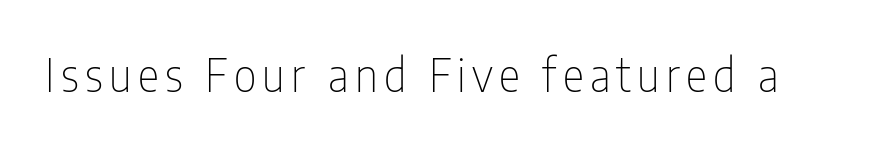
Q: Is the text bold? A: No.
Q: Is the text italic (slanted)? A: No, it is upright.
Q: Is the typeface a serif or a sans-serif typeface? A: Sans-serif.
Q: Is the text underlined? A: No.
Q: Width (condensed, normal, or wide)? A: Condensed.
Q: Stroke contrast? A: Low.
Q: x-height? A: Medium.
Q: Monospaced? A: No.
